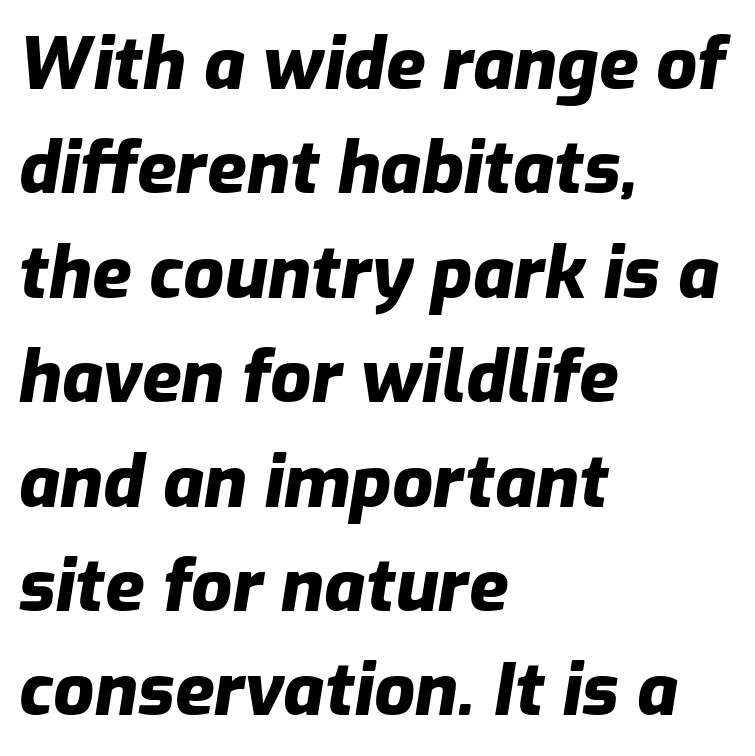
Italic? Definitely — the glyphs are oblique. Strokes here are thick enough to call this a true bold. Do the characters align in a grid? No, the font is proportional. Spacing between characters is what you'd get straight out of the box. The space between consecutive lines is moderate. Where is the straight margin? On the left.
